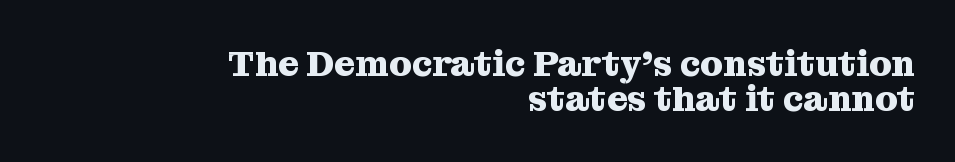
Q: Is the text bold? A: Yes.
Q: Is the text italic (slanted)? A: No, it is upright.
Q: Is the typeface a serif or a sans-serif typeface? A: Serif.
Q: Is the text underlined? A: No.
Q: How is the paragraph aligned? A: Right-aligned.
Q: Is the spacing between letters normal or unusually wide? A: Normal.
Q: Is the spacing between lines tight, normal or loose? A: Tight.
Q: Width (condensed, normal, or wide)? A: Normal.
Q: Stroke contrast? A: Medium.
Q: x-height? A: Medium.
Q: Monospaced? A: No.
